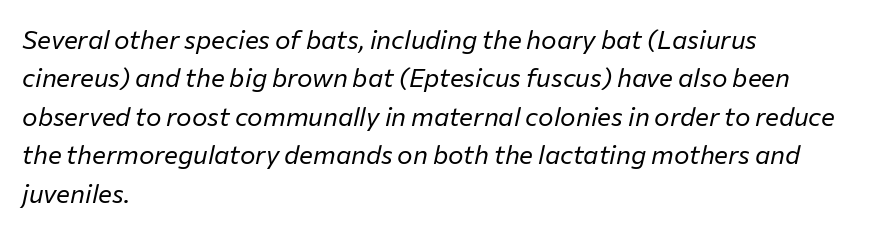
{"italic": "yes", "lean": "right", "slant_degrees": 12, "bold": "no", "underline": "no", "align": "left", "line_spacing": "normal", "line_spacing_ratio": 1.48, "letter_spacing": "normal", "letter_spacing_em": 0.0, "glyph_px": 26}
